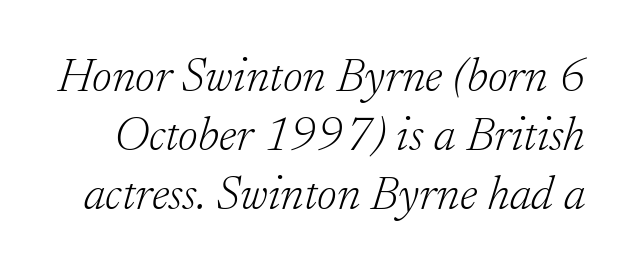
{"serif": "yes", "italic": "yes", "lean": "right", "slant_degrees": 17, "bold": "no", "weight": "light", "width": "normal", "stroke_contrast": "low", "x_height": "small", "monospaced": "no", "underline": "no", "line_spacing_ratio": 1.23, "letter_spacing": "normal", "letter_spacing_em": 0.0, "glyph_px": 48}
